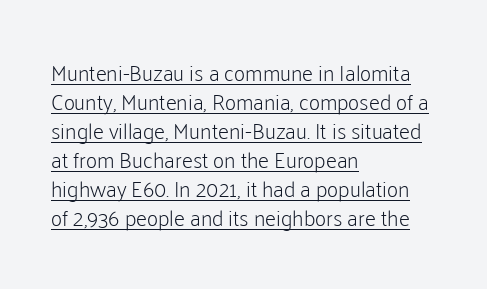
The image shows 22 px text type, upright; set left-aligned, normal line spacing (1.32x), normal letter spacing, underlined.
